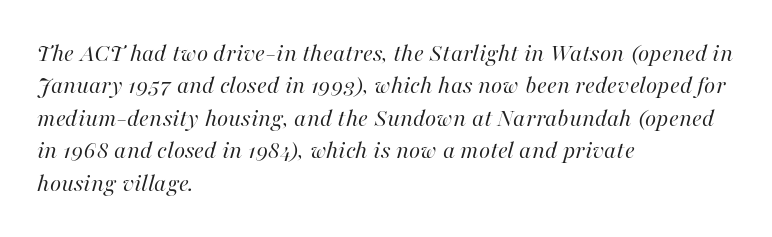
The image shows 26 px text type, italic (leaning right); set left-aligned, normal line spacing (1.25x), normal letter spacing, not underlined.
